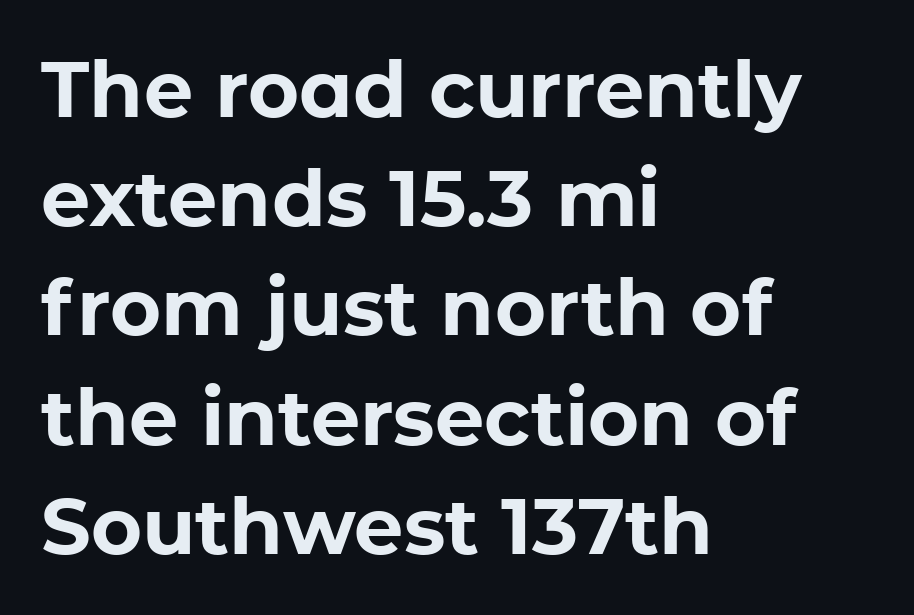
The image shows 78 px bold sans-serif type, upright; set left-aligned, normal line spacing (1.4x), normal letter spacing, not underlined; low stroke contrast and a medium x-height.
